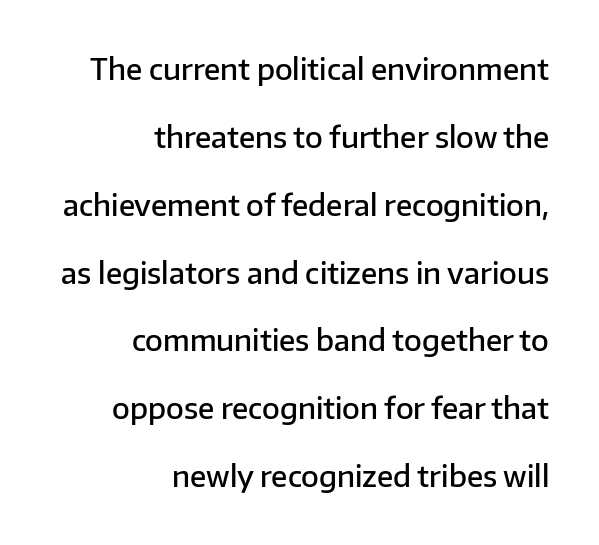
The image shows 29 px semibold sans-serif type, upright; set right-aligned, loose line spacing (2.34x), normal letter spacing, not underlined; low stroke contrast and a medium x-height.
